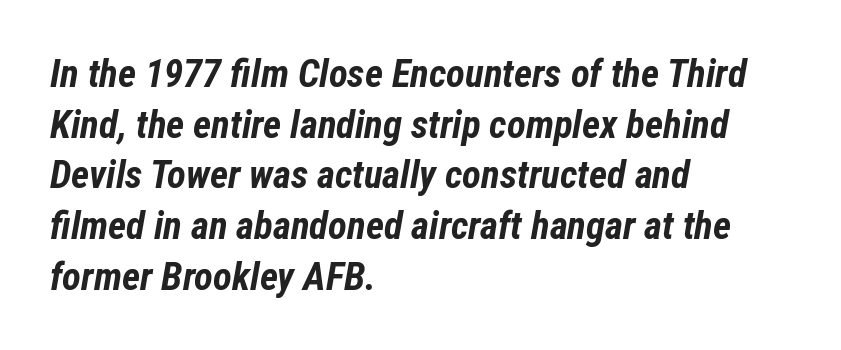
The image shows 39 px bold, condensed type, italic (leaning right); set left-aligned, normal line spacing (1.3x), normal letter spacing, not underlined; low stroke contrast and a medium x-height.
